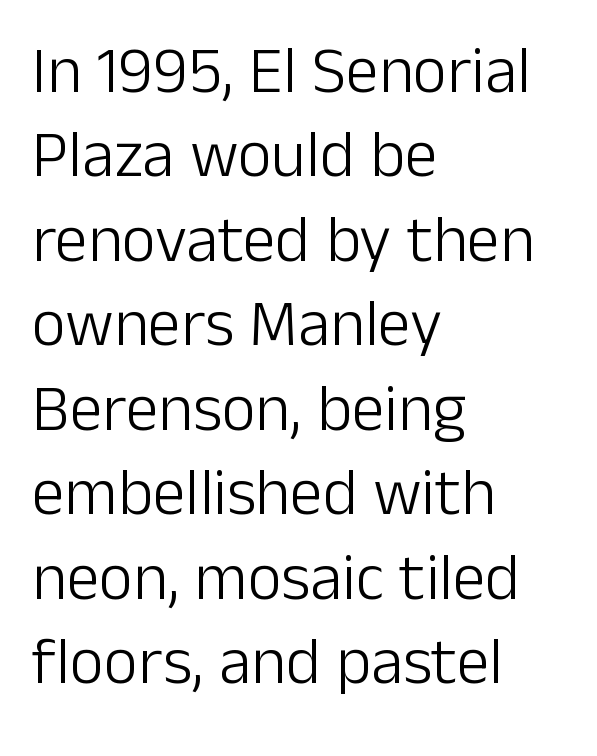
{"serif": "no", "italic": "no", "bold": "no", "weight": "light", "width": "normal", "stroke_contrast": "low", "x_height": "medium", "monospaced": "no", "underline": "no", "align": "left", "line_spacing": "normal", "line_spacing_ratio": 1.28, "letter_spacing": "normal", "letter_spacing_em": 0.0, "glyph_px": 66}
